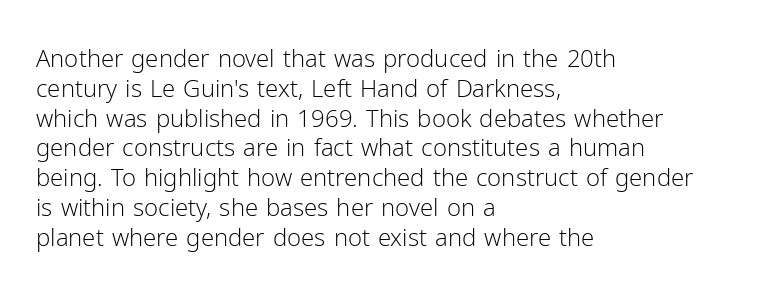
{"italic": "no", "bold": "no", "underline": "no", "align": "left", "line_spacing_ratio": 1.24, "letter_spacing": "normal", "letter_spacing_em": 0.0, "glyph_px": 24}
